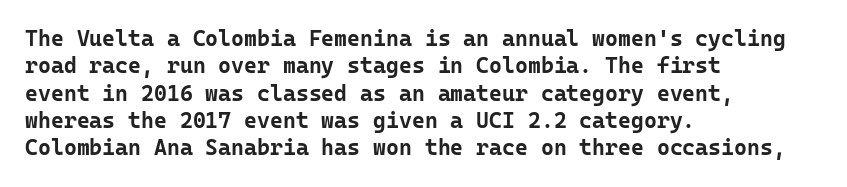
The image shows 22 px bold type, upright; set left-aligned, line spacing 1.24x, normal letter spacing, not underlined.
